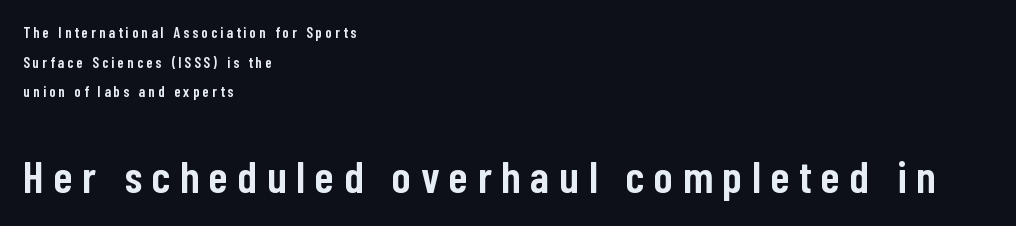
These lines are rendered in a variable-pitch font. Line beginnings align vertically; line endings do not. The face used here appears at its bigger size in the lower chunk. Regarding leading, the lines here are spaced well apart. The characters display no serif detailing; their extremities are plain.
